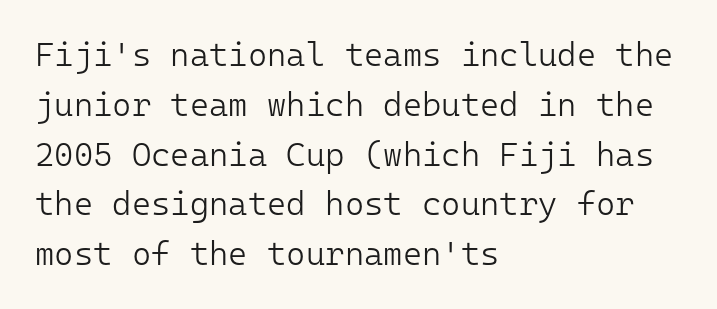
Is the block centered? No — it sits flush against the left margin. The letters stand upright; this is a roman face. Here the glyphs are tracked normally, forming tight word shapes. You can tell from the bare stems that sans-serif type was used. Students, observe: this is what conventionally led text looks like.
